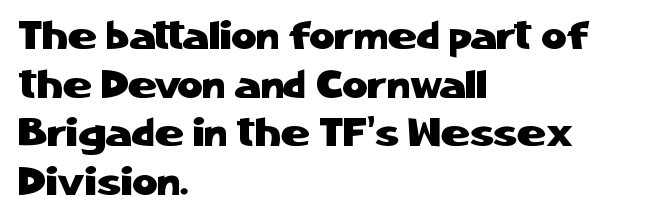
Q: Is the text italic (slanted)? A: No, it is upright.
Q: Is the typeface a serif or a sans-serif typeface? A: Sans-serif.
Q: Is the text underlined? A: No.
Q: How is the paragraph aligned? A: Left-aligned.
Q: Is the spacing between letters normal or unusually wide? A: Normal.
Q: Is the spacing between lines tight, normal or loose? A: Normal.
Q: Width (condensed, normal, or wide)? A: Normal.
Q: Stroke contrast? A: Low.
Q: x-height? A: Medium.
Q: Monospaced? A: No.
